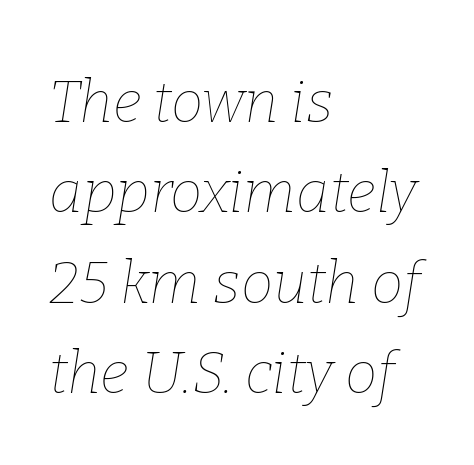
The strokes are not fattened; the text isn't bold. The passage shown stacks its lines at a standard gap. Is this a fixed-width face? No — the glyphs have proportional, varying widths. In CSS terms this would be text-align: left. Descender tails drop into unmarked territory.
